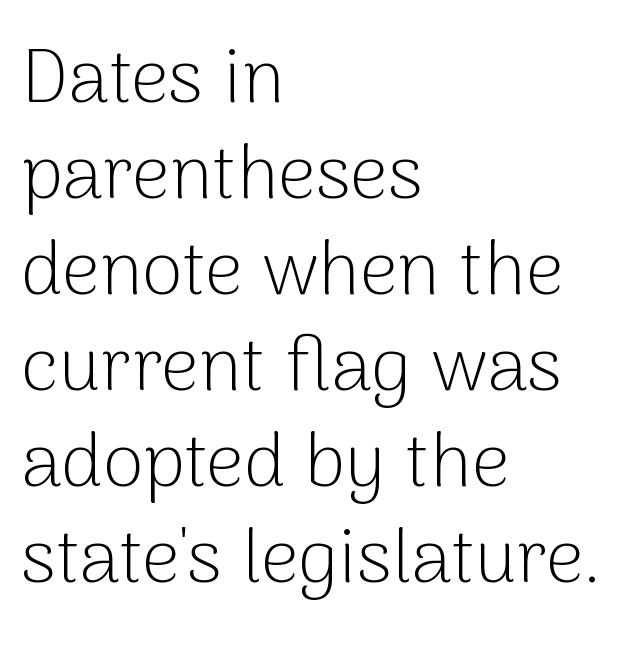
{"serif": "no", "italic": "no", "bold": "no", "weight": "light", "width": "normal", "stroke_contrast": "low", "x_height": "medium", "monospaced": "no", "underline": "no", "align": "left", "line_spacing": "normal", "line_spacing_ratio": 1.28, "letter_spacing": "normal", "letter_spacing_em": 0.0, "glyph_px": 75}
